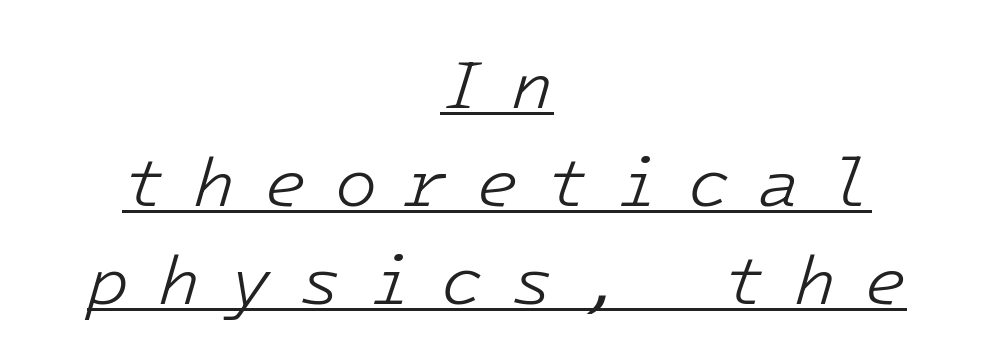
The image shows 69 px light type, italic (leaning right), monospaced; set centered, normal line spacing (1.42x), unusually wide letter spacing (+0.41 em), underlined; low stroke contrast and a medium x-height.
